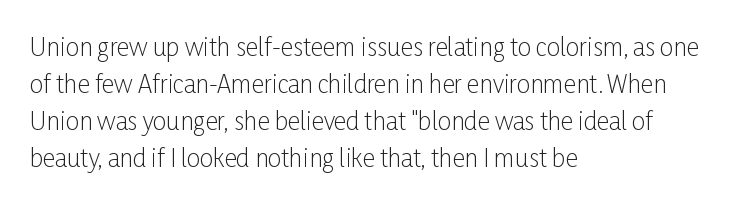
Vertical strokes here are truly vertical. Every row of glyphs begins at an identical x-position on the left. Between one letter and the next there's only the usual sliver of space. Only glyphs here, with clear space below each row.
